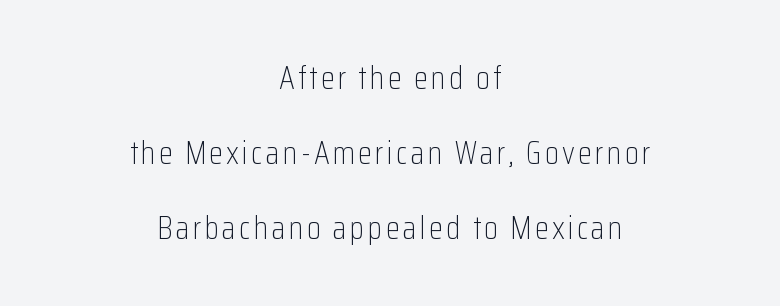
The image shows 32 px light, condensed sans-serif type, upright; set centered, loose line spacing (2.34x), not underlined; low stroke contrast and a medium x-height.
